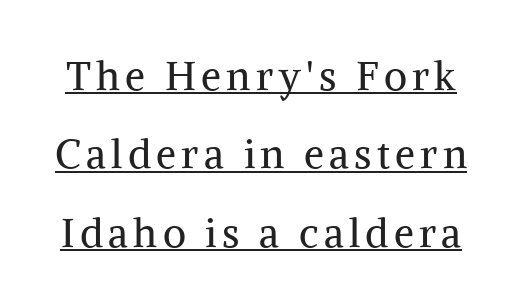
{"serif": "yes", "italic": "no", "bold": "no", "weight": "regular", "width": "normal", "stroke_contrast": "medium", "x_height": "medium", "monospaced": "no", "underline": "yes", "line_spacing": "loose", "line_spacing_ratio": 1.96, "glyph_px": 40}
